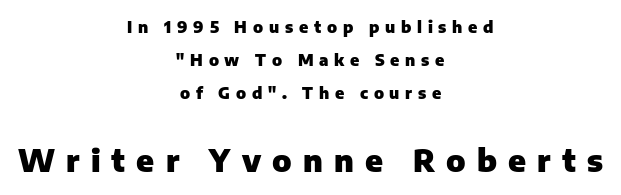
Q: Is the text bold? A: Yes.
Q: Is the text italic (slanted)? A: No, it is upright.
Q: Is the typeface a serif or a sans-serif typeface? A: Sans-serif.
Q: Is the text underlined? A: No.
Q: How is the paragraph aligned? A: Centered.
Q: Is the spacing between letters normal or unusually wide? A: Unusually wide.
Q: Is the spacing between lines tight, normal or loose? A: Loose.
Q: Which block of text is set in a larger size, the first (top) or the second (bottom)? A: The second (bottom) one.
Q: Width (condensed, normal, or wide)? A: Normal.
Q: Stroke contrast? A: Low.
Q: x-height? A: Medium.
Q: Monospaced? A: No.
